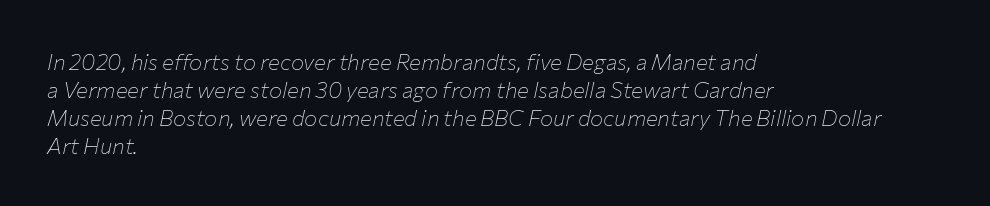
The image shows 22 px text type, italic (leaning right); set left-aligned, normal line spacing (1.27x), normal letter spacing, not underlined.
